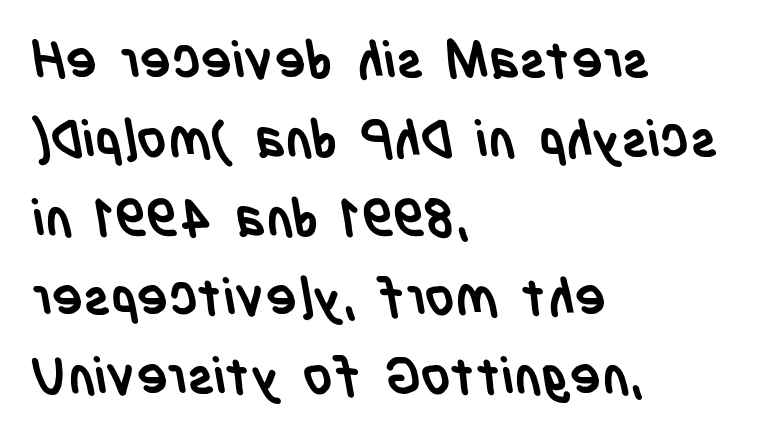
The font is running at its bold setting. The words here are not underlined. The compositor pushed each line to the left boundary. Type style note: lacks serifs. Compared with typical body copy, the letter spacing here is the same. Summary of vertical rhythm: regular, with standard interline spacing.
